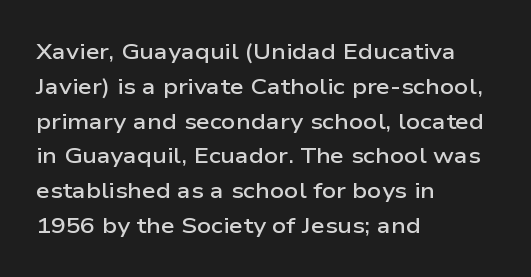
Firm but not heavy-handed strokes: this text is semibold. The specimen omits any rule beneath the text block's lines. Ordinary non-slanted type is in use. Each new line begins a customary step beneath the previous one. The line texture is even and compact thanks to regular tracking.
